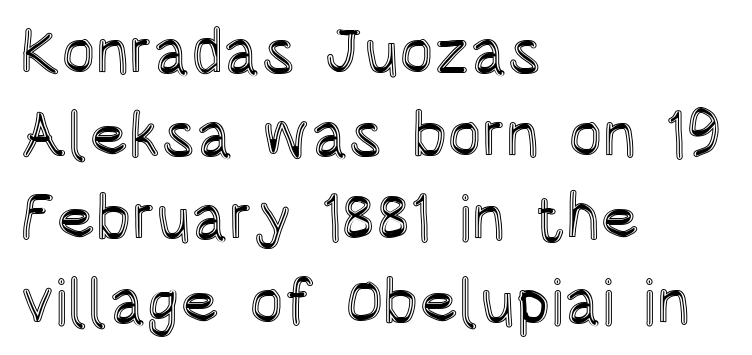
{"italic": "no", "width": "condensed", "x_height": "large", "monospaced": "no", "underline": "no", "align": "left", "line_spacing": "normal", "line_spacing_ratio": 1.3, "letter_spacing": "normal", "letter_spacing_em": 0.0, "glyph_px": 64}
